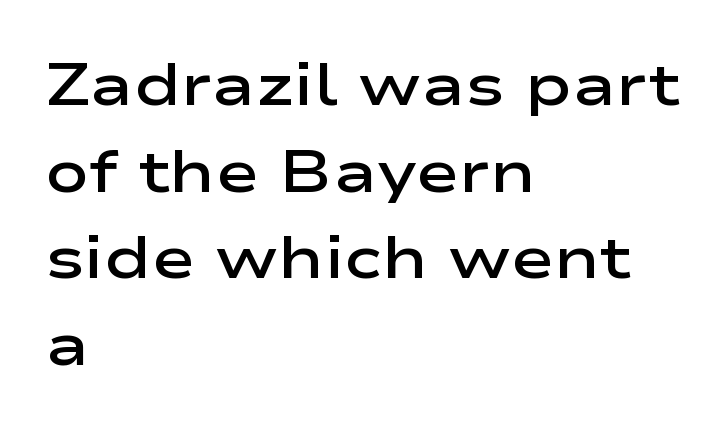
The image shows 59 px semibold, wide sans-serif type, upright; set left-aligned, normal line spacing (1.47x), normal letter spacing, not underlined; low stroke contrast and a medium x-height.
